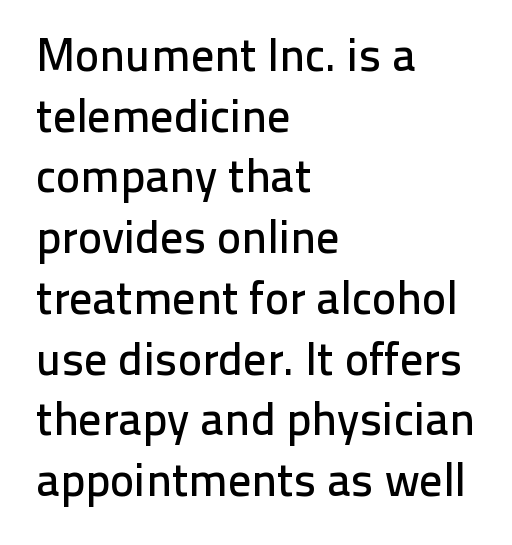
Q: Is the text italic (slanted)? A: No, it is upright.
Q: Is the typeface a serif or a sans-serif typeface? A: Sans-serif.
Q: Is the text underlined? A: No.
Q: How is the paragraph aligned? A: Left-aligned.
Q: Is the spacing between letters normal or unusually wide? A: Normal.
Q: Is the spacing between lines tight, normal or loose? A: Normal.
Q: Width (condensed, normal, or wide)? A: Normal.
Q: Stroke contrast? A: Low.
Q: x-height? A: Medium.
Q: Monospaced? A: No.
